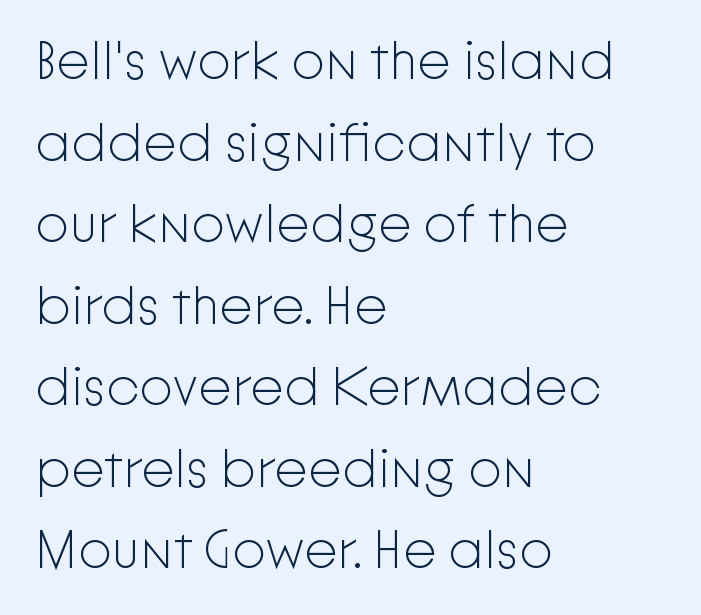
The image shows 54 px light sans-serif type, upright; set left-aligned, normal line spacing (1.51x), normal letter spacing, not underlined; low stroke contrast and a medium x-height.
